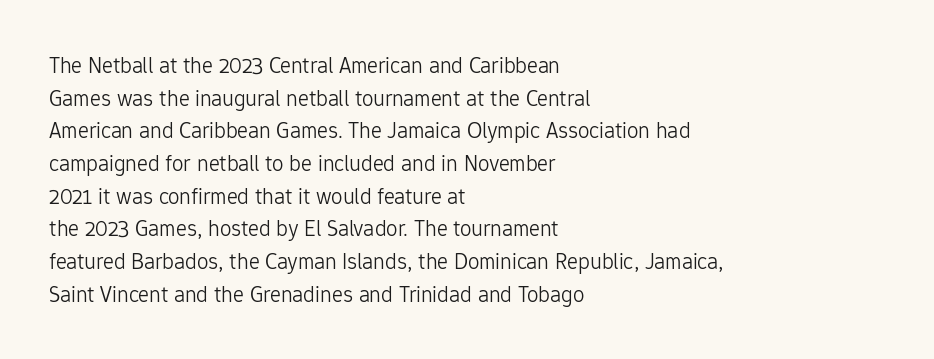
Q: Is the text bold? A: No.
Q: Is the text italic (slanted)? A: No, it is upright.
Q: Is the text underlined? A: No.
Q: How is the paragraph aligned? A: Left-aligned.
Q: Is the spacing between letters normal or unusually wide? A: Normal.
Q: Is the spacing between lines tight, normal or loose? A: Normal.
